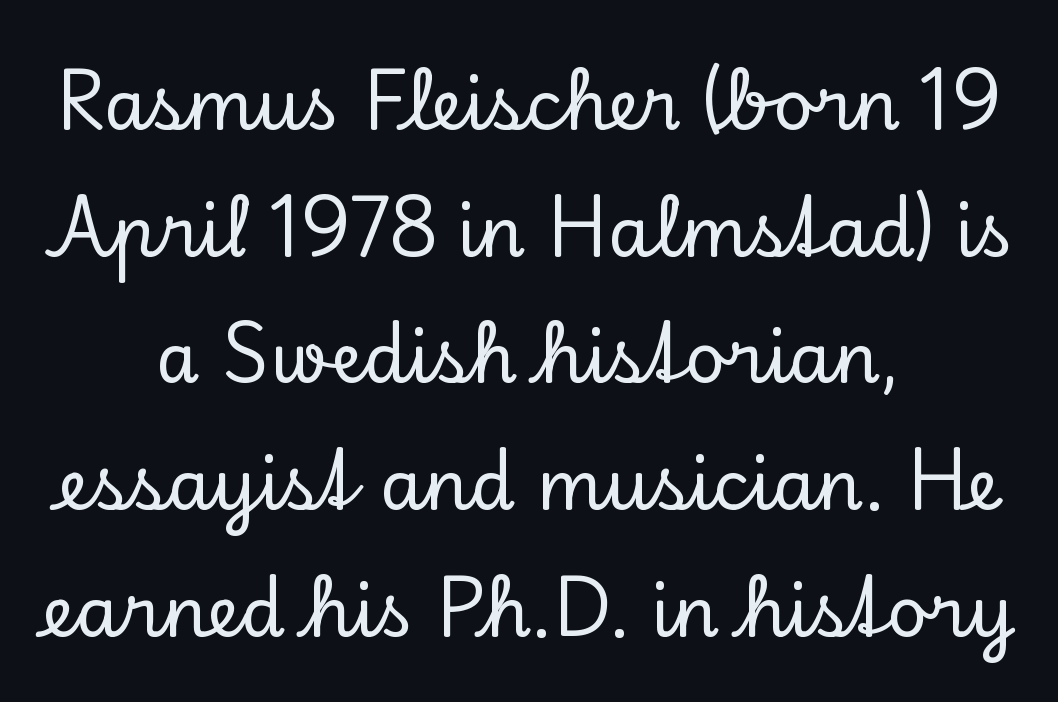
Q: Is the text italic (slanted)? A: No, it is upright.
Q: Is the text underlined? A: No.
Q: How is the paragraph aligned? A: Centered.
Q: Is the spacing between letters normal or unusually wide? A: Normal.
Q: Width (condensed, normal, or wide)? A: Normal.
Q: Stroke contrast? A: Low.
Q: x-height? A: Small.
Q: Monospaced? A: No.
